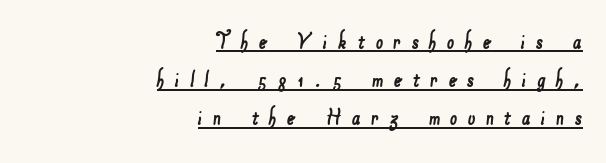
{"underline": "yes", "align": "right", "line_spacing": "normal", "line_spacing_ratio": 1.47, "letter_spacing": "wide", "letter_spacing_em": 0.39, "glyph_px": 26}
